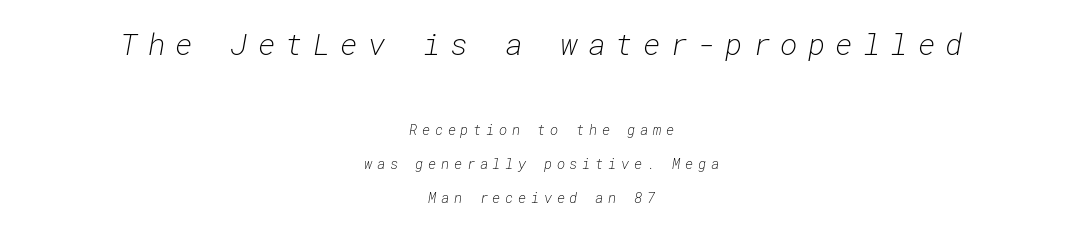
{"italic": "yes", "lean": "right", "slant_degrees": 10, "bold": "no", "weight": "light", "width": "normal", "stroke_contrast": "low", "x_height": "medium", "monospaced": "yes", "underline": "no", "align": "center", "line_spacing": "loose", "line_spacing_ratio": 2.43, "letter_spacing": "wide", "letter_spacing_em": 0.33, "larger_block": "first", "size_ratio": 2.14, "glyph_px": 30}
